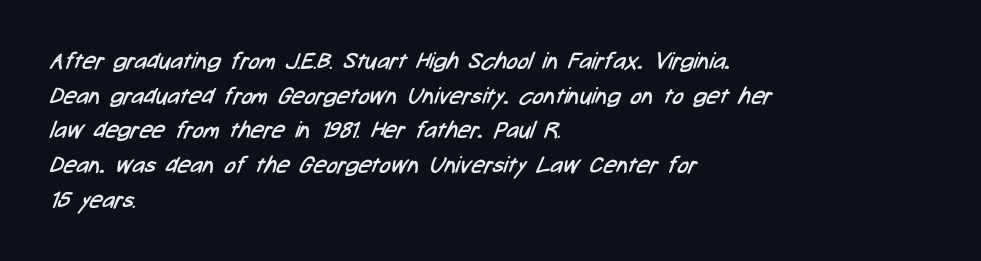
Q: Is the text bold? A: No.
Q: Is the text underlined? A: No.
Q: How is the paragraph aligned? A: Left-aligned.
Q: Is the spacing between letters normal or unusually wide? A: Normal.
Q: Is the spacing between lines tight, normal or loose? A: Normal.
